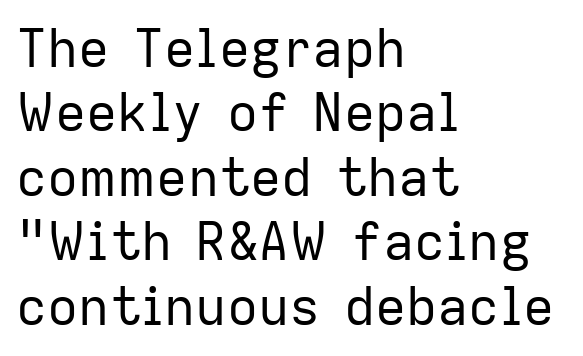
{"serif": "no", "italic": "no", "bold": "no", "weight": "regular", "width": "normal", "stroke_contrast": "low", "x_height": "medium", "monospaced": "no", "underline": "no", "align": "left", "line_spacing_ratio": 1.24, "letter_spacing": "normal", "letter_spacing_em": 0.0, "glyph_px": 52}
